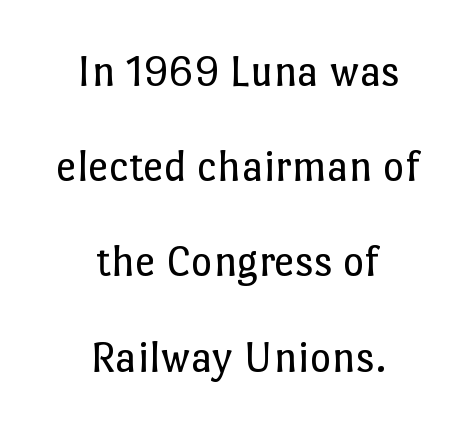
Stroke mass is kept to a normal reading level or below. The space directly below the letters is spotless. Looks like regular typesetting: each glyph gets only the width it needs. The whitespace from short lines is split evenly between both sides. The passage shown has conventional tracking throughout. The letters stand upright; this is a roman face.
